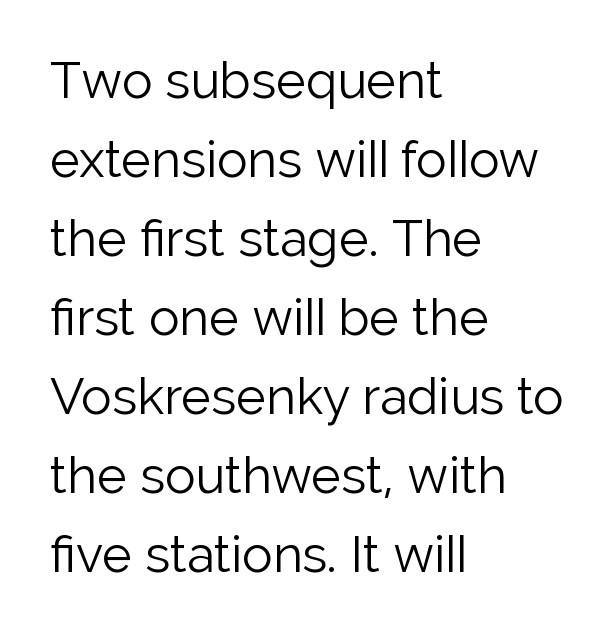
Q: Is the text bold? A: No.
Q: Is the text italic (slanted)? A: No, it is upright.
Q: Is the typeface a serif or a sans-serif typeface? A: Sans-serif.
Q: Is the text underlined? A: No.
Q: How is the paragraph aligned? A: Left-aligned.
Q: Is the spacing between letters normal or unusually wide? A: Normal.
Q: Is the spacing between lines tight, normal or loose? A: Normal.
Q: Width (condensed, normal, or wide)? A: Normal.
Q: Stroke contrast? A: Low.
Q: x-height? A: Medium.
Q: Monospaced? A: No.
